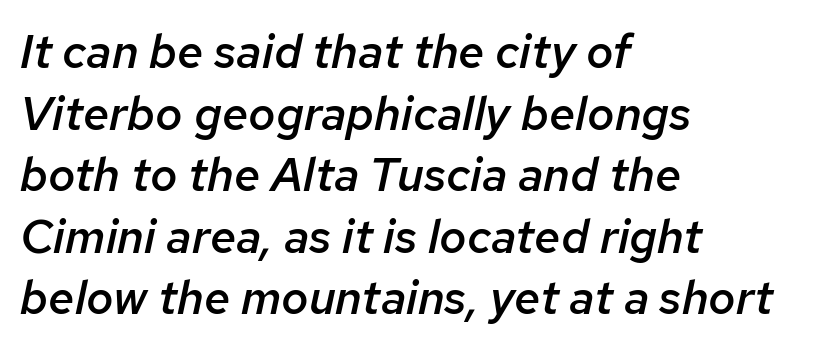
Q: Is the text bold? A: Semi-bold.
Q: Is the text italic (slanted)? A: Yes, it leans right by about 12 degrees.
Q: Is the text underlined? A: No.
Q: How is the paragraph aligned? A: Left-aligned.
Q: Is the spacing between letters normal or unusually wide? A: Normal.
Q: Is the spacing between lines tight, normal or loose? A: Normal.
Q: Width (condensed, normal, or wide)? A: Normal.
Q: Stroke contrast? A: Low.
Q: x-height? A: Medium.
Q: Monospaced? A: No.
